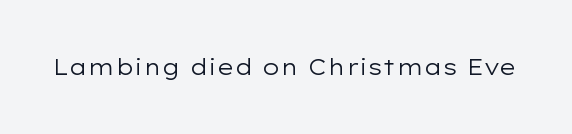
The space directly below the letters is spotless. Quick note: not italic, upright. The line texture is even and compact thanks to regular tracking. These glyphs show unthickened strokes, regular width or finer.
